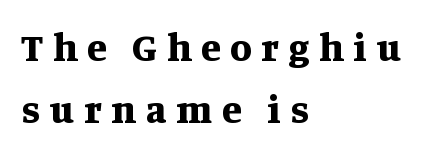
The image shows 40 px bold serif type, upright; set left-aligned, normal line spacing (1.54x), unusually wide letter spacing (+0.24 em), not underlined; medium stroke contrast and a large x-height.
